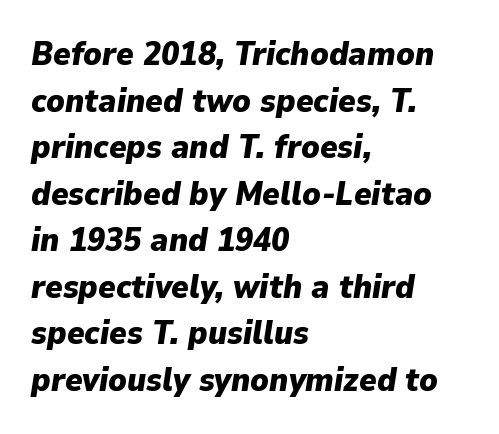
{"italic": "yes", "lean": "right", "slant_degrees": 9, "bold": "yes", "weight": "heavy", "width": "normal", "stroke_contrast": "low", "x_height": "medium", "monospaced": "no", "underline": "no", "align": "left", "line_spacing": "normal", "line_spacing_ratio": 1.41, "letter_spacing": "normal", "letter_spacing_em": 0.0, "glyph_px": 33}
